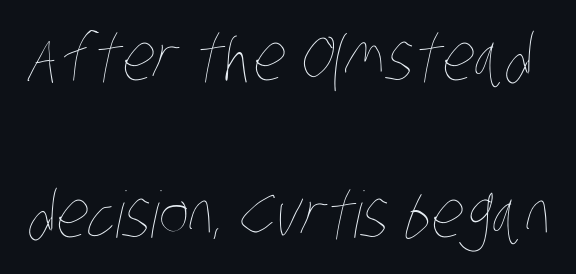
{"bold": "no", "weight": "thin", "width": "condensed", "stroke_contrast": "low", "x_height": "large", "monospaced": "no", "underline": "no", "line_spacing": "loose", "line_spacing_ratio": 2.45, "letter_spacing": "normal", "letter_spacing_em": 0.0, "glyph_px": 64}
